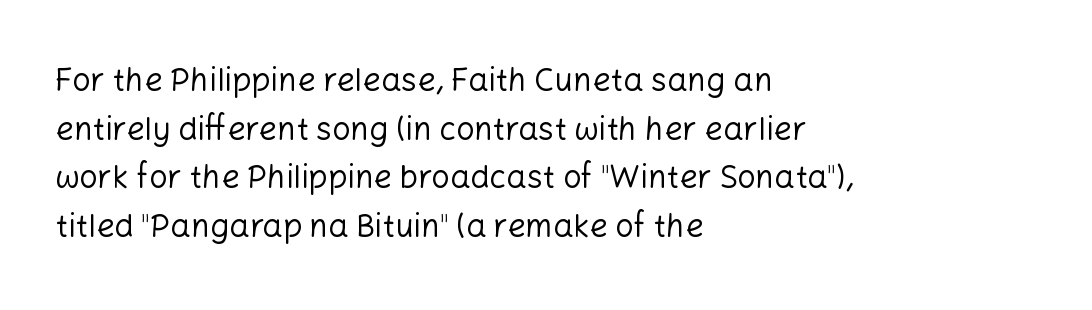
Grotesque or geometric, the face here clearly has no serifs. This is the regular roman posture of the typeface. Tracking value appears to be zero — textbook default spacing. The block of text has a typical density, with ordinary space between rows. The rendering uses natural spacing where letterforms have individual widths. Has an underline been added? It has not.
